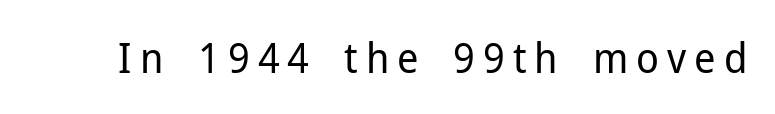
The image shows 42 px regular-weight sans-serif type, upright; set not underlined; low stroke contrast and a medium x-height.
